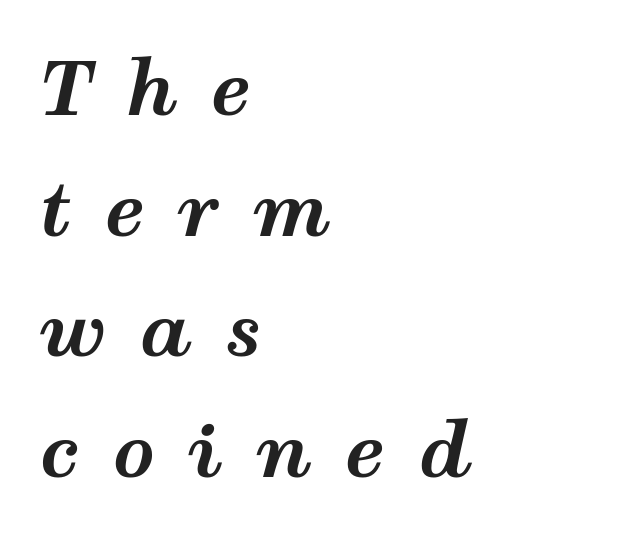
{"italic": "yes", "lean": "right", "slant_degrees": 12, "bold": "yes", "weight": "bold", "width": "wide", "stroke_contrast": "medium", "x_height": "medium", "monospaced": "no", "underline": "no", "align": "left", "line_spacing": "normal", "line_spacing_ratio": 1.63, "letter_spacing": "wide", "letter_spacing_em": 0.44, "glyph_px": 74}
